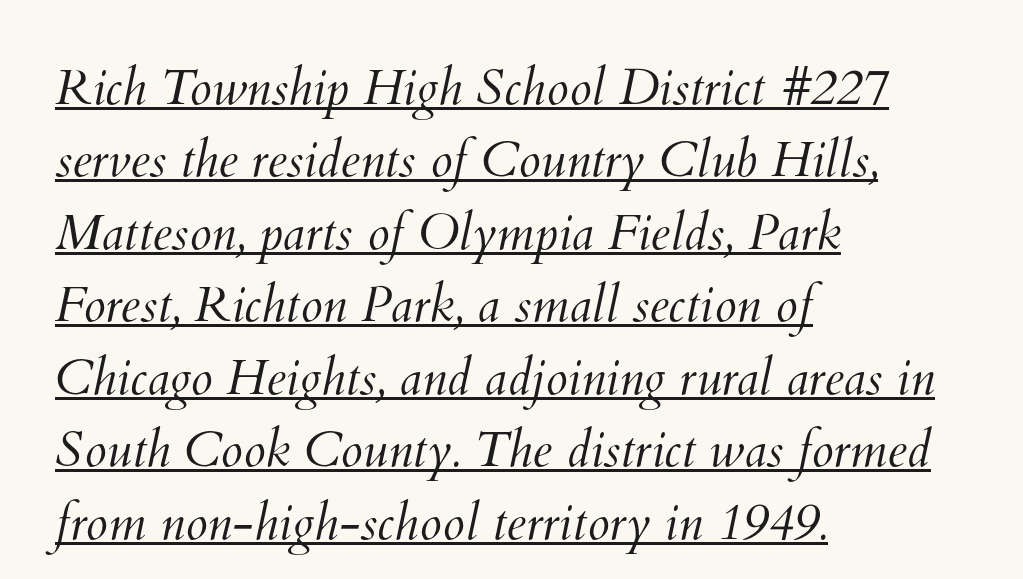
The image shows 50 px light type; set left-aligned, normal line spacing (1.45x), normal letter spacing, underlined; medium stroke contrast and a small x-height.
